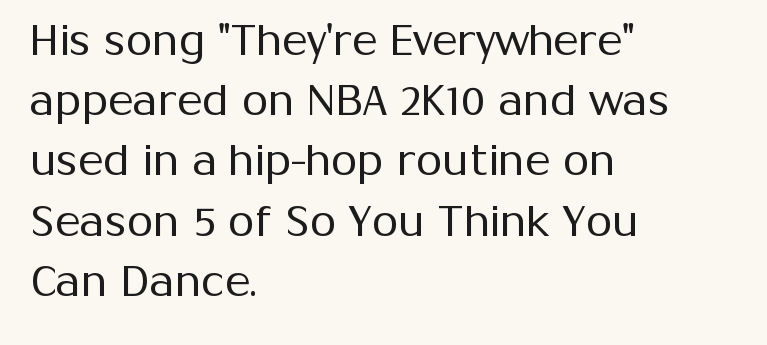
Standard letterfit; no display-style spreading of the glyphs. In terms of leading, this rendering sits right in the middle. Every character sits straight up, as roman type does. Descender tails drop into unmarked territory.
